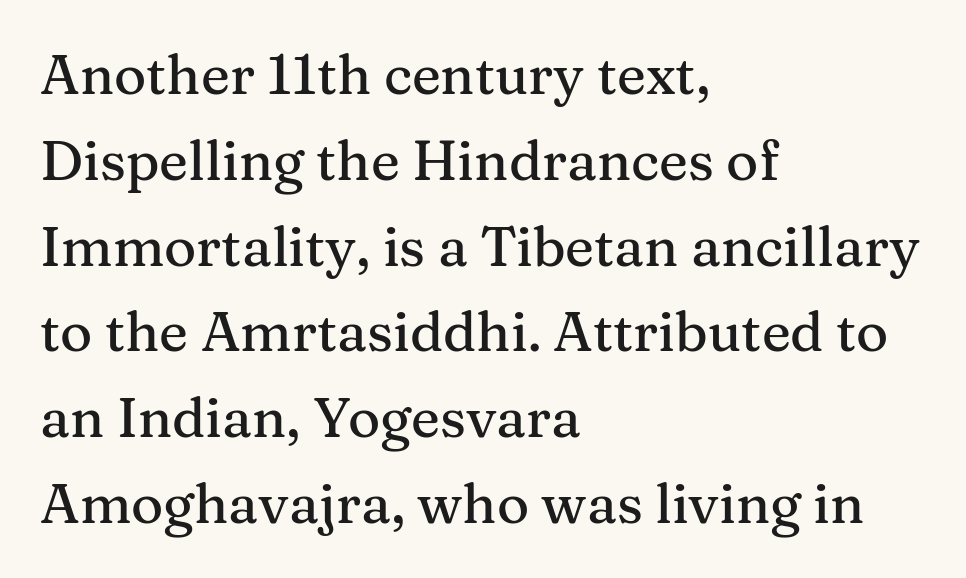
The image shows 55 px serif type, upright; set left-aligned, normal line spacing (1.56x), normal letter spacing, not underlined; medium stroke contrast and a medium x-height.
